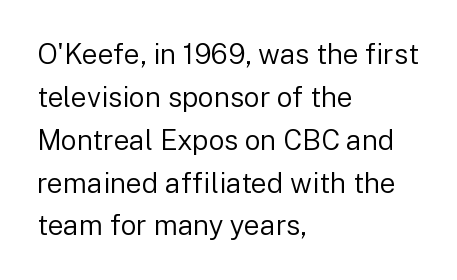
The image shows 28 px regular-weight sans-serif type, upright; set left-aligned, normal line spacing (1.53x), normal letter spacing, not underlined; low stroke contrast and a medium x-height.
